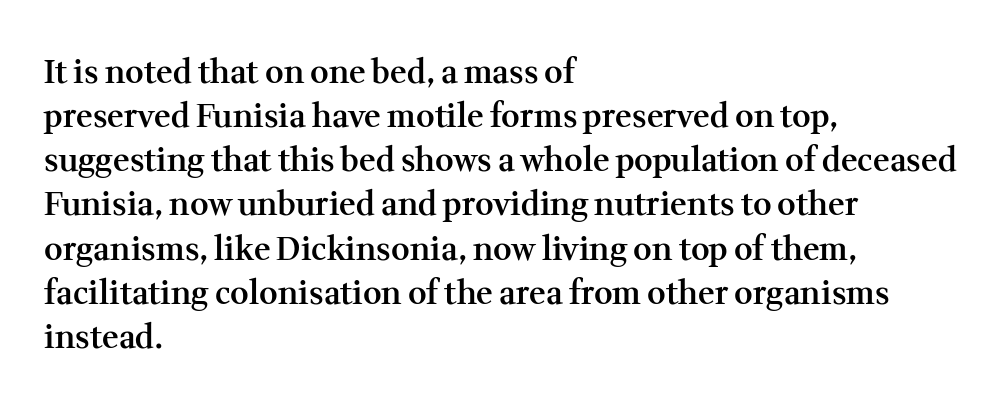
The image shows 32 px semibold serif type, upright; set left-aligned, normal line spacing (1.38x), normal letter spacing, not underlined; medium stroke contrast and a medium x-height.
